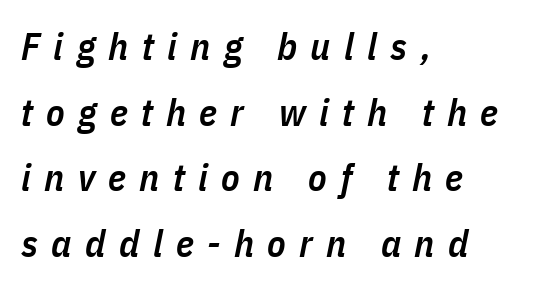
The image shows 38 px semibold, condensed type, italic (leaning right); set left-aligned, line spacing 1.73x, unusually wide letter spacing (+0.35 em), not underlined; low stroke contrast and a medium x-height.
